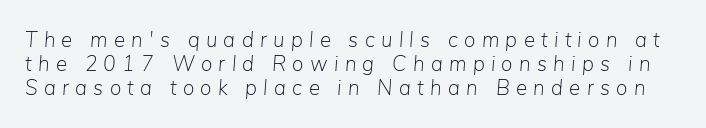
Q: Is the text bold? A: No.
Q: Is the text italic (slanted)? A: Yes, it leans right by about 5 degrees.
Q: Is the text underlined? A: No.
Q: Is the spacing between letters normal or unusually wide? A: Unusually wide.
Q: Is the spacing between lines tight, normal or loose? A: Tight.
